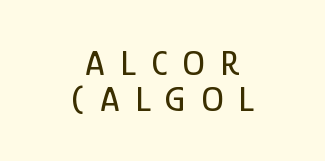
The image shows 36 px condensed sans-serif type, upright; set centered, tight line spacing (0.99x), unusually wide letter spacing (+0.42 em), not underlined; low stroke contrast and a medium x-height.
